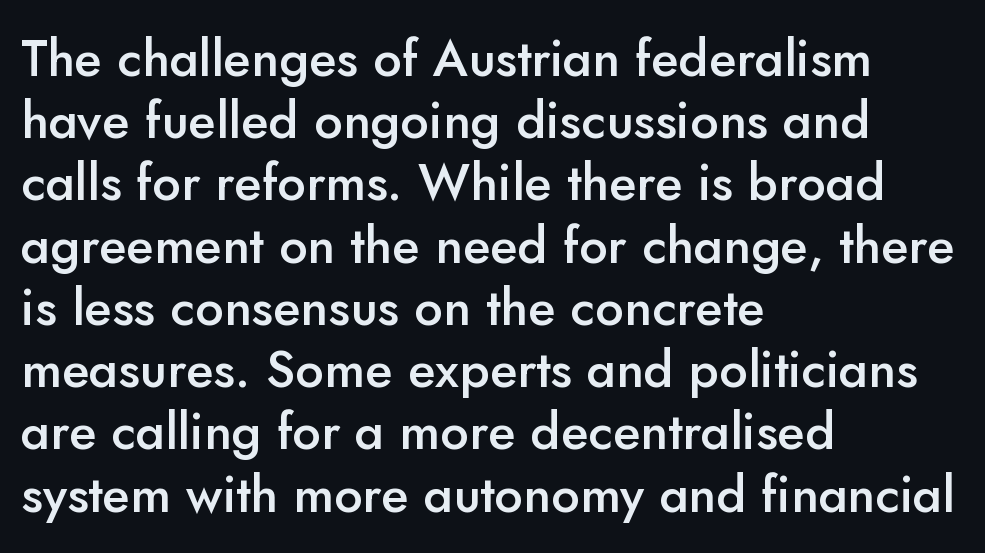
Q: Is the text bold? A: Semi-bold.
Q: Is the text italic (slanted)? A: No, it is upright.
Q: Is the typeface a serif or a sans-serif typeface? A: Sans-serif.
Q: Is the text underlined? A: No.
Q: How is the paragraph aligned? A: Left-aligned.
Q: Is the spacing between letters normal or unusually wide? A: Normal.
Q: Width (condensed, normal, or wide)? A: Normal.
Q: Stroke contrast? A: Low.
Q: x-height? A: Small.
Q: Monospaced? A: No.
